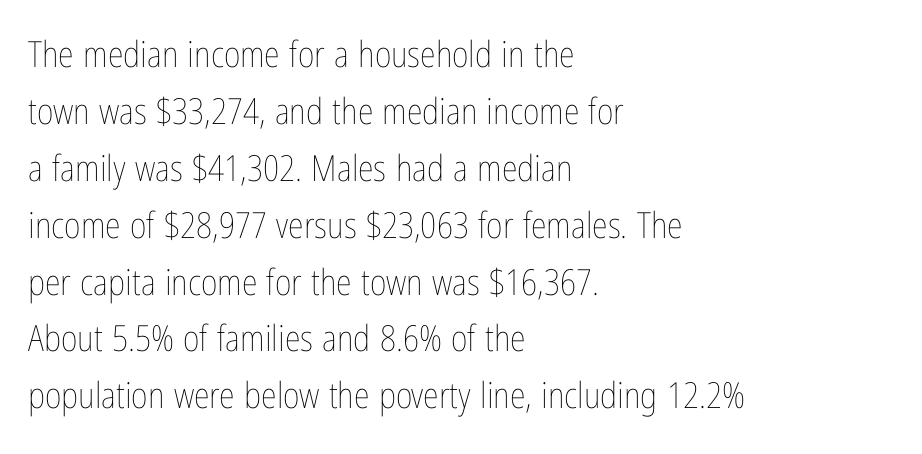
Normally led — the rows are evenly, conventionally spaced. The lettering stays uniformly vertical, giving the passage a roman look. Check the space under the baseline: it is left empty. On a weight scale, this lands at 450 or below. Horizontally, the lines are justified to the leading edge only. Character widths vary here, with narrow letters taking less room than wide ones.
